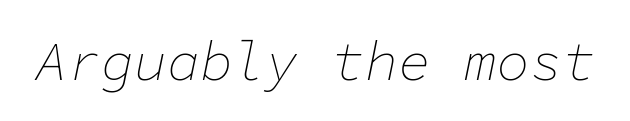
Q: Is the text bold? A: No.
Q: Is the text italic (slanted)? A: Yes, it leans right by about 11 degrees.
Q: Is the text underlined? A: No.
Q: Is the spacing between letters normal or unusually wide? A: Normal.
Q: Width (condensed, normal, or wide)? A: Normal.
Q: Stroke contrast? A: Low.
Q: x-height? A: Medium.
Q: Monospaced? A: Yes.
